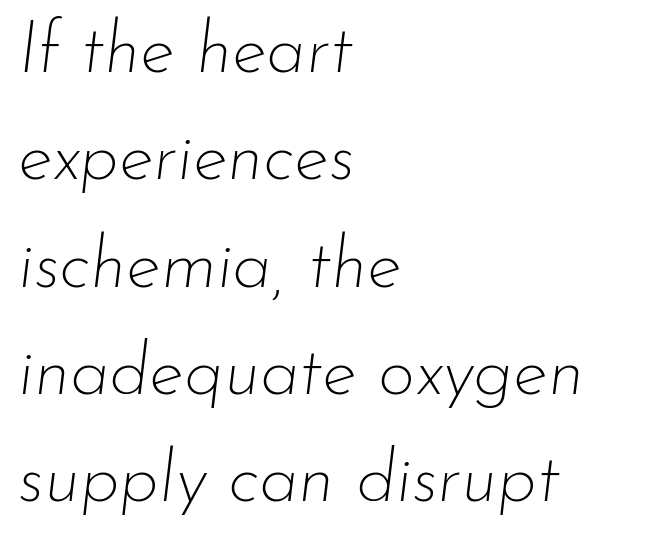
{"italic": "yes", "lean": "right", "slant_degrees": 7, "bold": "no", "weight": "thin", "width": "normal", "stroke_contrast": "low", "x_height": "small", "monospaced": "no", "underline": "no", "align": "left", "line_spacing": "normal", "line_spacing_ratio": 1.49, "letter_spacing": "normal", "letter_spacing_em": 0.0, "glyph_px": 72}
